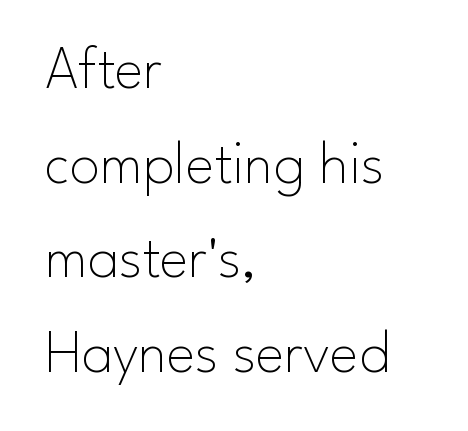
The block of text has a typical density, with ordinary space between rows. Leftover space on each line is placed entirely after the last word. The typeface chosen for these lines omits serifs. The space beneath each line is pristine and unruled. Words appear dense and cohesive because spacing is normal.
